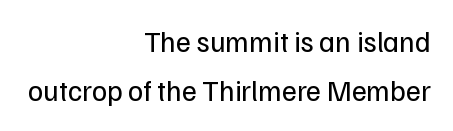
The image shows 29 px regular-weight sans-serif type, upright; set right-aligned, normal line spacing (1.7x), normal letter spacing, not underlined; low stroke contrast and a medium x-height.
